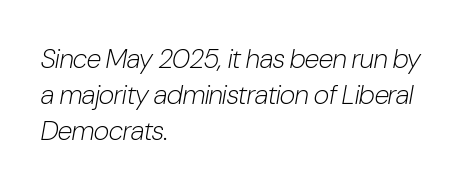
Q: Is the text bold? A: No.
Q: Is the text italic (slanted)? A: Yes, it leans right by about 10 degrees.
Q: Is the text underlined? A: No.
Q: How is the paragraph aligned? A: Left-aligned.
Q: Is the spacing between letters normal or unusually wide? A: Normal.
Q: Is the spacing between lines tight, normal or loose? A: Normal.
